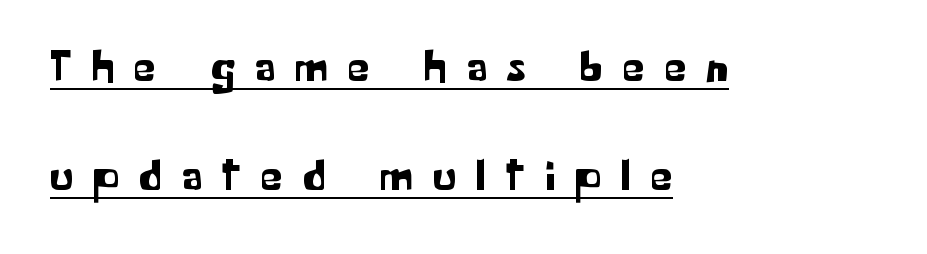
The image shows 44 px sans-serif type, upright; set left-aligned, loose line spacing (2.47x), unusually wide letter spacing (+0.46 em), underlined; low stroke contrast and a medium x-height.
